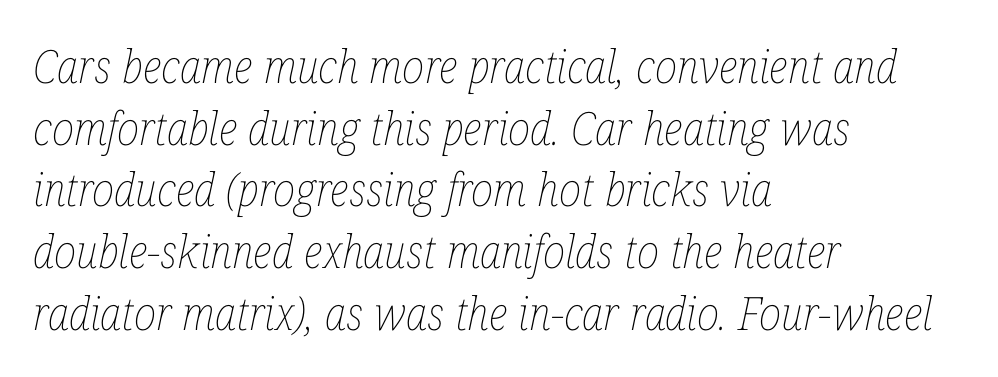
Each letter keeps its own natural width here, so spacing adapts to shape. Lines of text with bare space underneath. You can tell it's italic because the verticals aren't actually vertical. Interline gaps are of average width in this sample. Default kerning and tracking; the words read as compact shapes.
